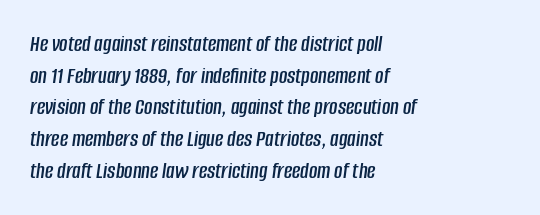
{"italic": "yes", "lean": "right", "slant_degrees": 8, "underline": "no", "align": "left", "line_spacing": "normal", "line_spacing_ratio": 1.38, "letter_spacing": "normal", "letter_spacing_em": 0.0, "glyph_px": 23}
